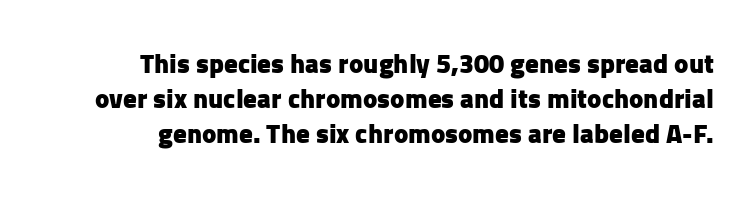
Leading matches the norm, producing a regular column. Standard letterfit; no display-style spreading of the glyphs. The axis of the letterforms is exactly vertical. Reading down the block, your eye finds every line finishing at a fixed right position.
